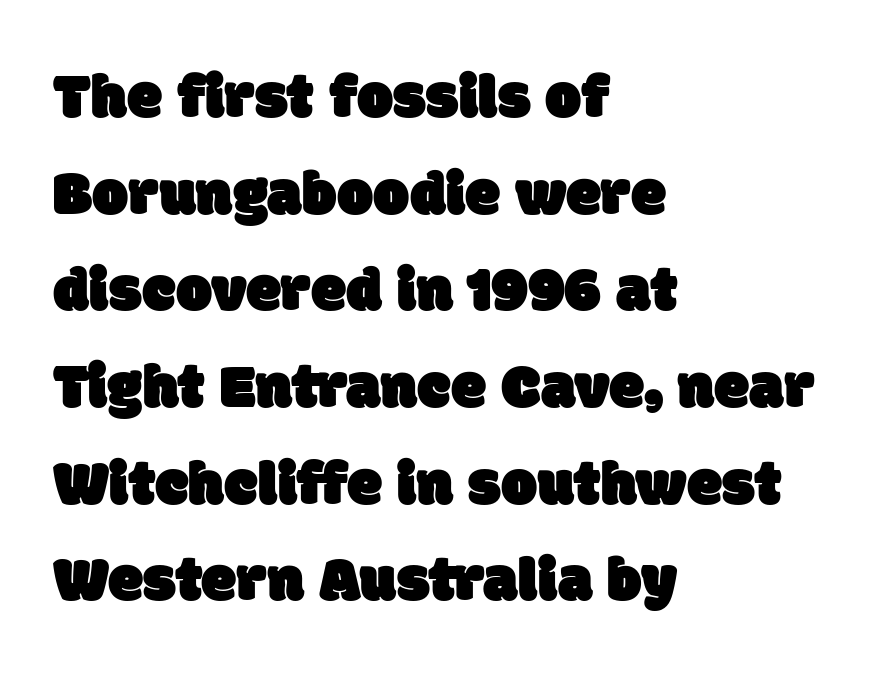
The image shows 64 px sans-serif type; set left-aligned, normal line spacing (1.51x), normal letter spacing, not underlined; low stroke contrast and a large x-height.
